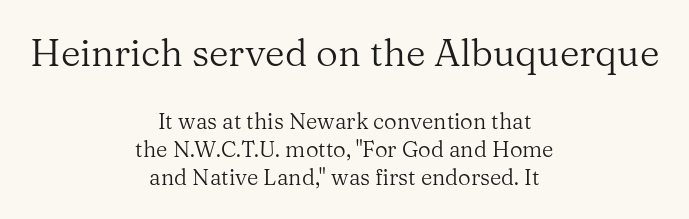
The image shows 38 px regular-weight serif type, upright; set centered, normal line spacing (1.27x), normal letter spacing, not underlined; the first (top) block is 1.73x larger; medium stroke contrast and a medium x-height.
